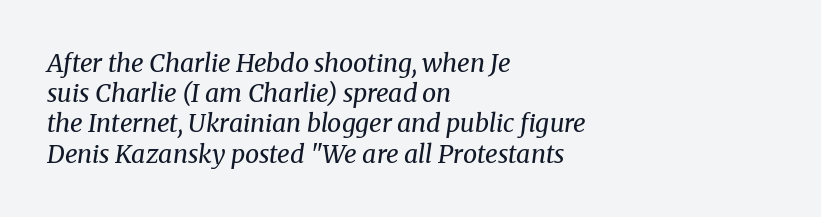
Students, note that the glyphs here touch the page at normal intervals. Which margin do the lines hug? The left one — the right edge is uneven. The area under the type is left untouched. Counters stay open thanks to moderate or lighter strokes. Tall strokes in this sample are angled rather than plumb.
